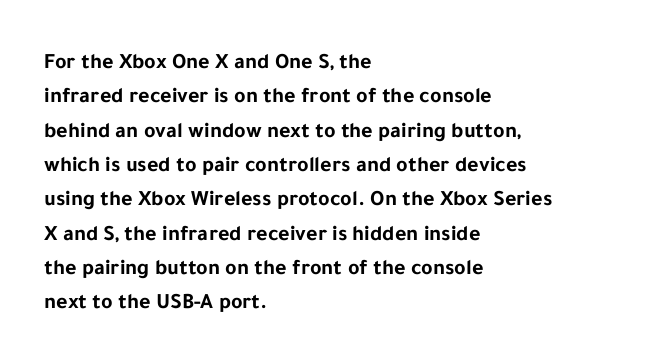
The image shows 22 px bold type, upright; set left-aligned, normal line spacing (1.56x), normal letter spacing, not underlined.
